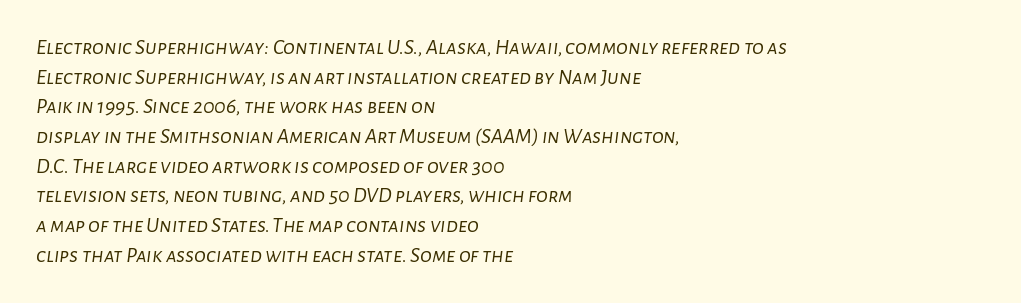
Q: Is the text bold? A: No.
Q: Is the text italic (slanted)? A: Yes, it leans right by about 7 degrees.
Q: Is the text underlined? A: No.
Q: How is the paragraph aligned? A: Left-aligned.
Q: Is the spacing between letters normal or unusually wide? A: Normal.
Q: Is the spacing between lines tight, normal or loose? A: Normal.
